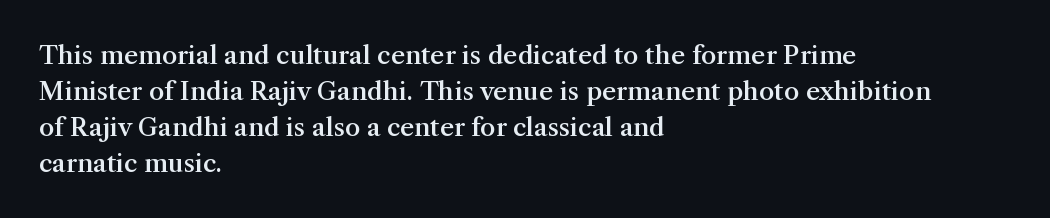
Q: Is the text bold? A: Semi-bold.
Q: Is the text italic (slanted)? A: No, it is upright.
Q: Is the text underlined? A: No.
Q: How is the paragraph aligned? A: Left-aligned.
Q: Is the spacing between letters normal or unusually wide? A: Normal.
Q: Is the spacing between lines tight, normal or loose? A: Normal.
